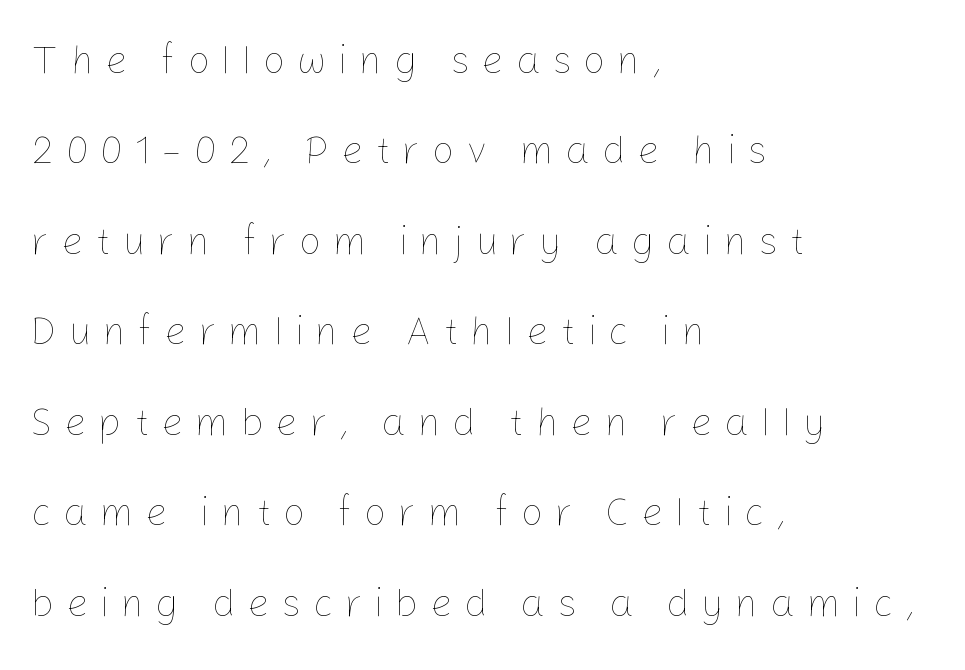
The image shows 39 px thin type, upright; set left-aligned, loose line spacing (2.32x), unusually wide letter spacing (+0.3 em), not underlined; low stroke contrast and a medium x-height.
